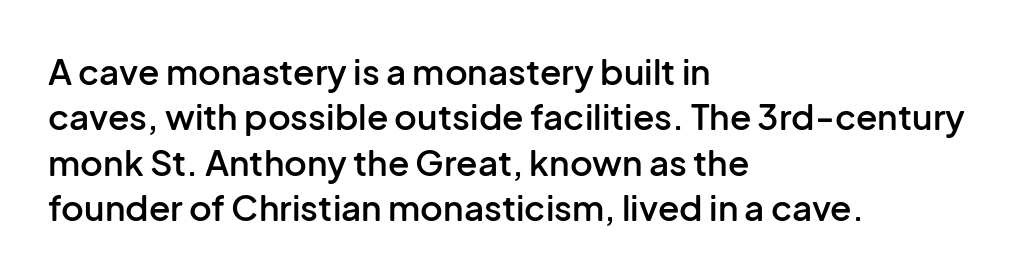
Q: Is the text bold? A: Semi-bold.
Q: Is the text italic (slanted)? A: No, it is upright.
Q: Is the typeface a serif or a sans-serif typeface? A: Sans-serif.
Q: Is the text underlined? A: No.
Q: How is the paragraph aligned? A: Left-aligned.
Q: Is the spacing between letters normal or unusually wide? A: Normal.
Q: Is the spacing between lines tight, normal or loose? A: Normal.
Q: Width (condensed, normal, or wide)? A: Normal.
Q: Stroke contrast? A: Low.
Q: x-height? A: Medium.
Q: Monospaced? A: No.
